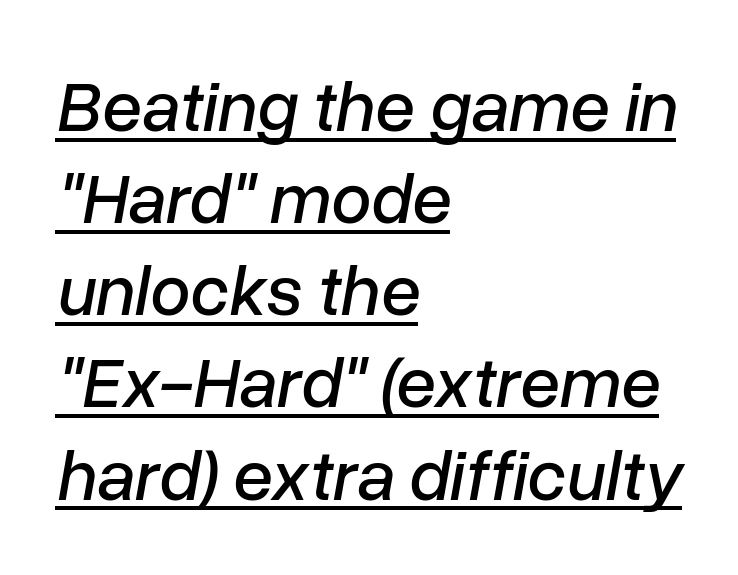
{"italic": "yes", "lean": "right", "slant_degrees": 10, "width": "normal", "stroke_contrast": "low", "x_height": "medium", "monospaced": "no", "underline": "yes", "align": "left", "line_spacing": "normal", "line_spacing_ratio": 1.28, "letter_spacing": "normal", "letter_spacing_em": 0.0, "glyph_px": 72}
